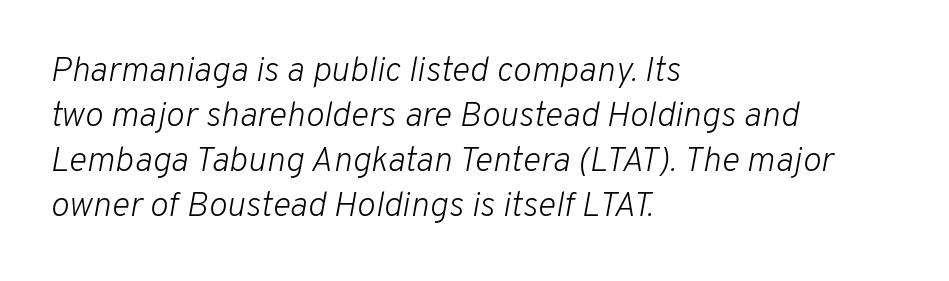
Q: Is the text bold? A: No.
Q: Is the text italic (slanted)? A: Yes, it leans right by about 10 degrees.
Q: Is the text underlined? A: No.
Q: How is the paragraph aligned? A: Left-aligned.
Q: Is the spacing between letters normal or unusually wide? A: Normal.
Q: Is the spacing between lines tight, normal or loose? A: Normal.
Q: Width (condensed, normal, or wide)? A: Normal.
Q: Stroke contrast? A: Low.
Q: x-height? A: Medium.
Q: Monospaced? A: No.
